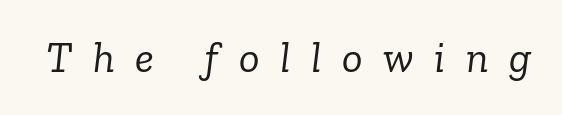
The image shows 43 px light serif type, italic (leaning right); set unusually wide letter spacing (+0.48 em), not underlined; low stroke contrast and a medium x-height.
